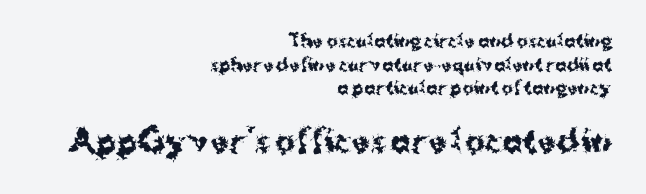
Observe the ordinary spacing: letters are neighbours, not strangers. The letters advance in unequal steps, a hallmark of proportional type. This sample uses an upright cut, with every glyph sitting square on the baseline. Vertically, the passage feels balanced, rows spaced as you'd expect. Descenders are the only things crossing below the line.
